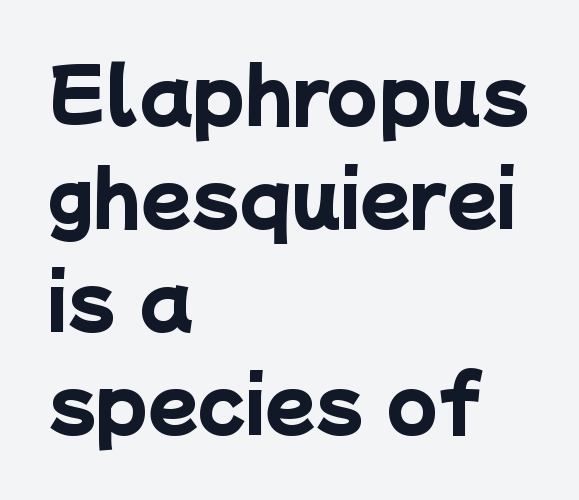
Notice how the passage keeps a crisp vertical edge on the left only. The rendering uses natural spacing where letterforms have individual widths. The strokes are fattened all the way to bold. You could call the tracking neutral — neither tight nor loose. The rendering shows plain stroke endings on the letterforms — a sans-serif design.
